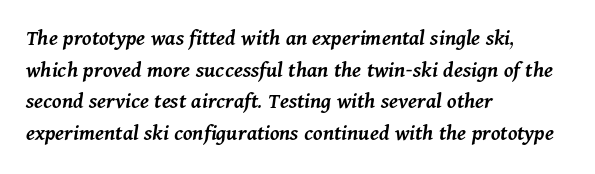
Q: Is the text bold? A: Semi-bold.
Q: Is the text italic (slanted)? A: Yes, it leans right by about 11 degrees.
Q: Is the text underlined? A: No.
Q: How is the paragraph aligned? A: Left-aligned.
Q: Is the spacing between letters normal or unusually wide? A: Normal.
Q: Is the spacing between lines tight, normal or loose? A: Normal.
